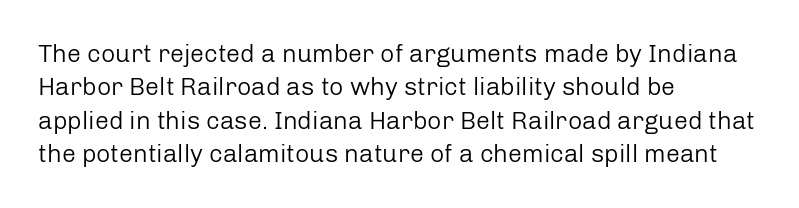
Q: Is the text bold? A: No.
Q: Is the text italic (slanted)? A: No, it is upright.
Q: Is the text underlined? A: No.
Q: How is the paragraph aligned? A: Left-aligned.
Q: Is the spacing between letters normal or unusually wide? A: Normal.
Q: Is the spacing between lines tight, normal or loose? A: Normal.
